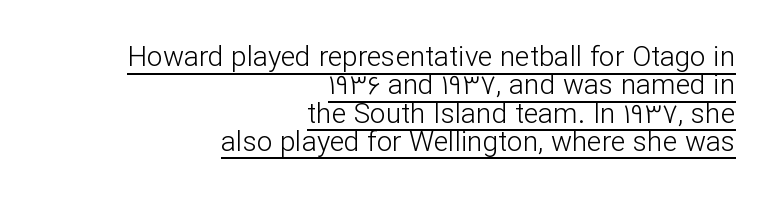
{"serif": "no", "italic": "no", "bold": "no", "weight": "light", "width": "normal", "stroke_contrast": "low", "x_height": "medium", "monospaced": "no", "underline": "yes", "align": "right", "line_spacing": "tight", "line_spacing_ratio": 1.01, "letter_spacing": "normal", "letter_spacing_em": 0.0, "glyph_px": 28}
